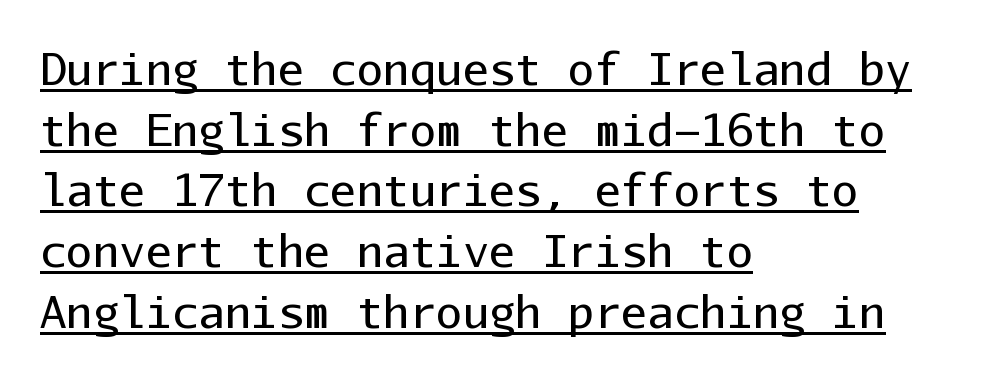
The font's upright variant was chosen for this text. If you drew a ruler down the left edge, every line would touch it. Weight: regular or lighter. The face used here is a sans, in the tradition of grotesques and geometrics. The letters sit at their default tracking, neither squeezed nor spread. Each line of the rendering has a horizontal stroke beneath the glyphs.
